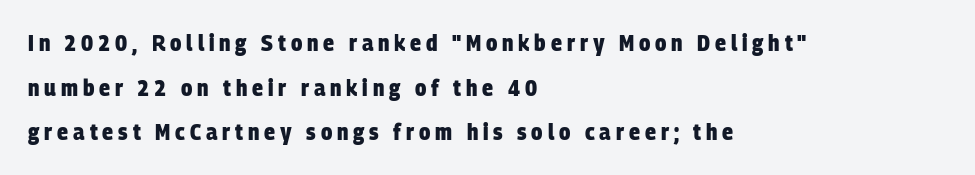
{"bold": "yes", "underline": "no", "align": "left", "line_spacing": "loose", "line_spacing_ratio": 1.94, "letter_spacing": "wide", "letter_spacing_em": 0.21, "glyph_px": 23}
